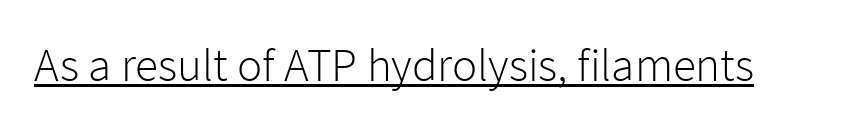
{"serif": "no", "italic": "no", "bold": "no", "weight": "light", "width": "normal", "stroke_contrast": "low", "x_height": "medium", "monospaced": "no", "underline": "yes", "letter_spacing": "normal", "letter_spacing_em": 0.0, "glyph_px": 47}
